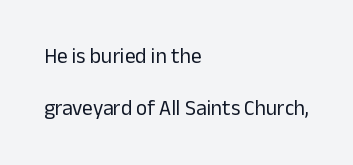
{"italic": "no", "bold": "no", "underline": "no", "align": "left", "line_spacing": "loose", "line_spacing_ratio": 2.48, "letter_spacing": "normal", "letter_spacing_em": 0.0, "glyph_px": 21}
